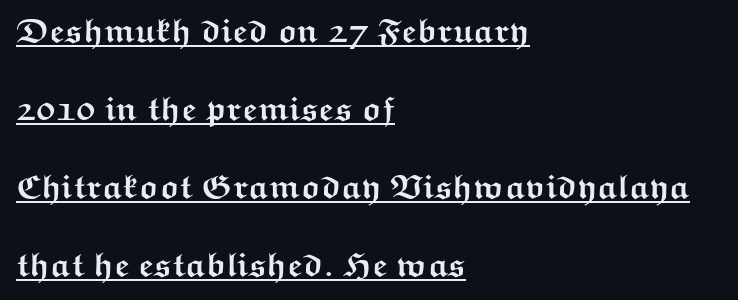
The letters stand upright; this is a roman face. On the weight axis this lands at bold, roughly 700. You could not count columns in this text — the font is proportionally spaced. The line-height multiplier appears high, well above default.
